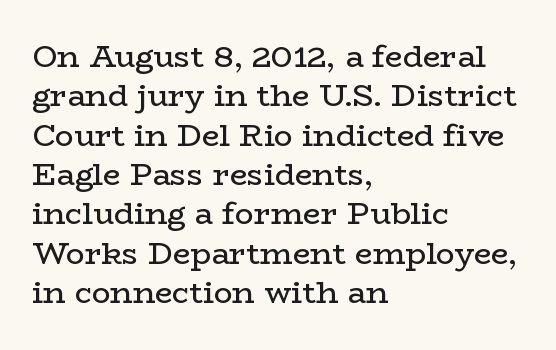
Q: Is the text bold? A: No.
Q: Is the text italic (slanted)? A: No, it is upright.
Q: Is the typeface a serif or a sans-serif typeface? A: Serif.
Q: Is the text underlined? A: No.
Q: How is the paragraph aligned? A: Left-aligned.
Q: Is the spacing between letters normal or unusually wide? A: Normal.
Q: Is the spacing between lines tight, normal or loose? A: Normal.
Q: Width (condensed, normal, or wide)? A: Wide.
Q: Stroke contrast? A: Low.
Q: x-height? A: Medium.
Q: Monospaced? A: No.
